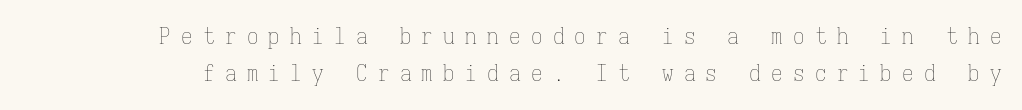
Q: Is the text bold? A: No.
Q: Is the text italic (slanted)? A: No, it is upright.
Q: Is the text underlined? A: No.
Q: Is the spacing between letters normal or unusually wide? A: Unusually wide.
Q: Is the spacing between lines tight, normal or loose? A: Normal.
